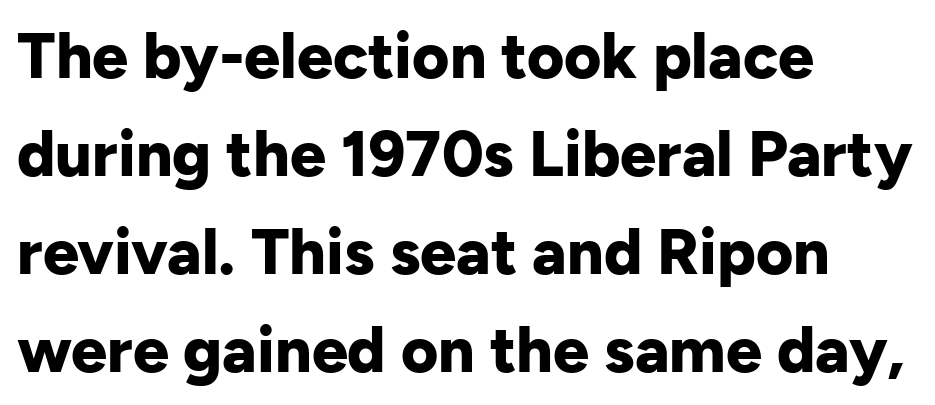
The designer went with a sans here, leaving each stem footless. Think of a printed novel: that variable character pitch is what you see here. Descender tails drop into unmarked territory. The paragraph shown leans on its left margin.
